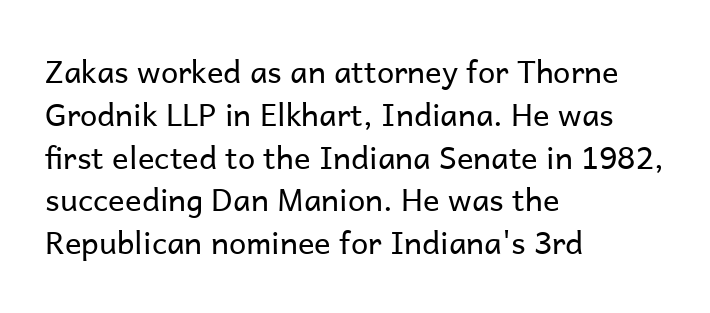
Short note: letters normally spaced. Leftover space on each line is placed entirely after the last word. Font category for this specimen: sans-serif. Think standard paragraph weight, or any step lighter than that.
